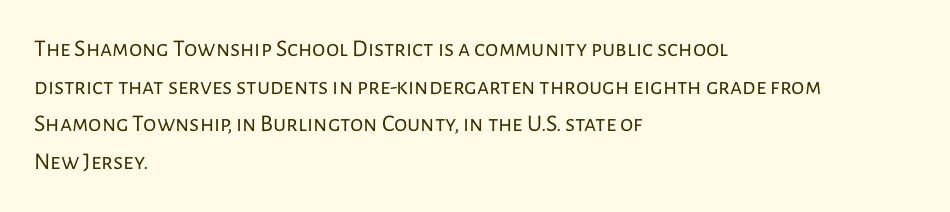
{"italic": "no", "bold": "no", "underline": "no", "align": "left", "line_spacing": "normal", "line_spacing_ratio": 1.57, "letter_spacing": "normal", "letter_spacing_em": 0.0, "glyph_px": 24}
